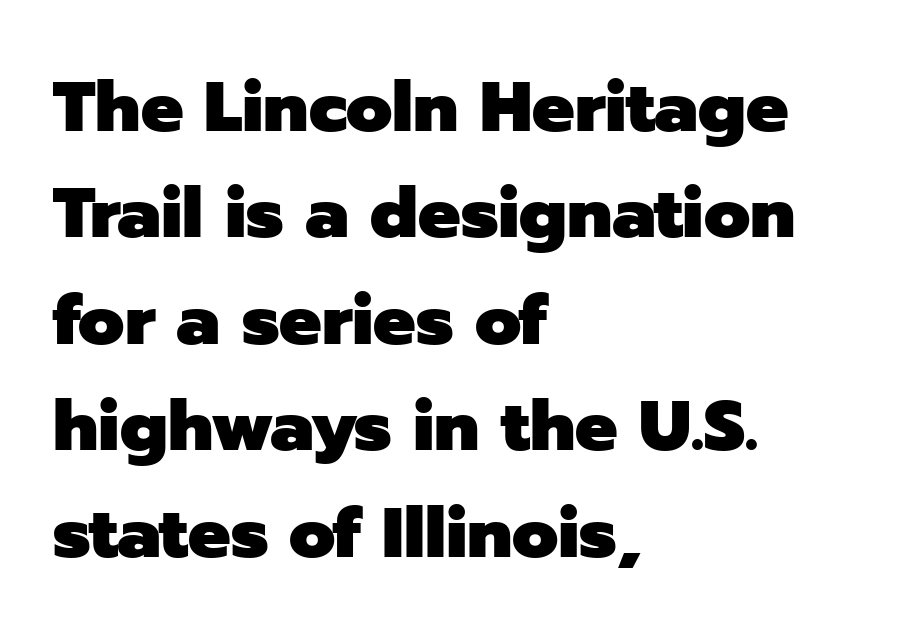
The rendering keeps characters at their native spacing. A typesetter would call this proportional, since set widths differ per character. You'd pick this weight for a headline — it's a proper bold. The rendering shows plain stroke endings on the letterforms — a sans-serif design.
